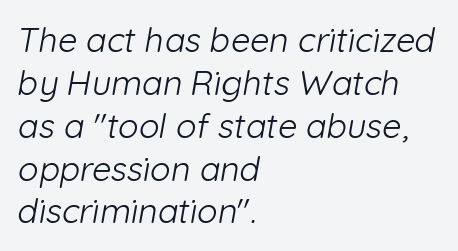
The letterforms sit at book weight or below. You could call the tracking neutral — neither tight nor loose. Short and long lines alike share a common starting point at left. Words float on clear page, feet unadorned. These lines are composed in type without serifs. You could not count columns in this text — the font is proportionally spaced.
